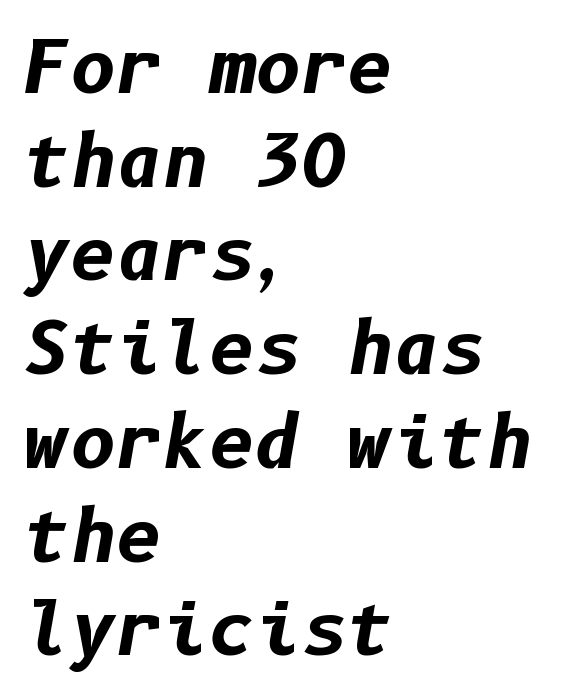
{"italic": "yes", "lean": "right", "slant_degrees": 10, "bold": "yes", "weight": "bold", "width": "normal", "stroke_contrast": "low", "x_height": "medium", "underline": "no", "align": "left", "line_spacing": "normal", "line_spacing_ratio": 1.32, "letter_spacing": "normal", "letter_spacing_em": 0.0, "glyph_px": 71}
